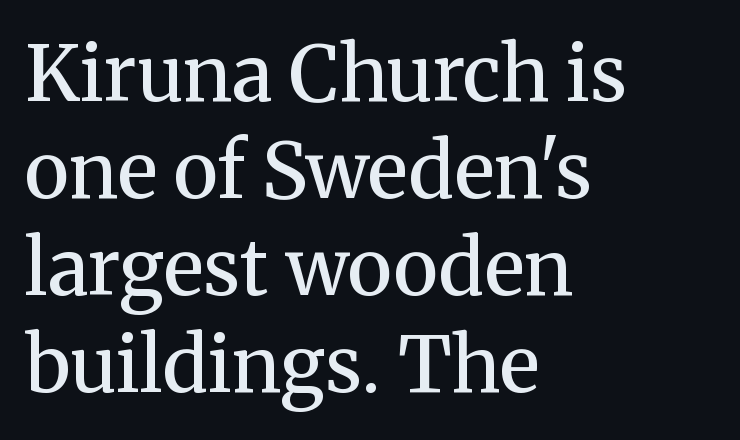
The image shows 77 px semibold serif type, upright; set left-aligned, normal line spacing (1.26x), normal letter spacing, not underlined; medium stroke contrast and a medium x-height.
